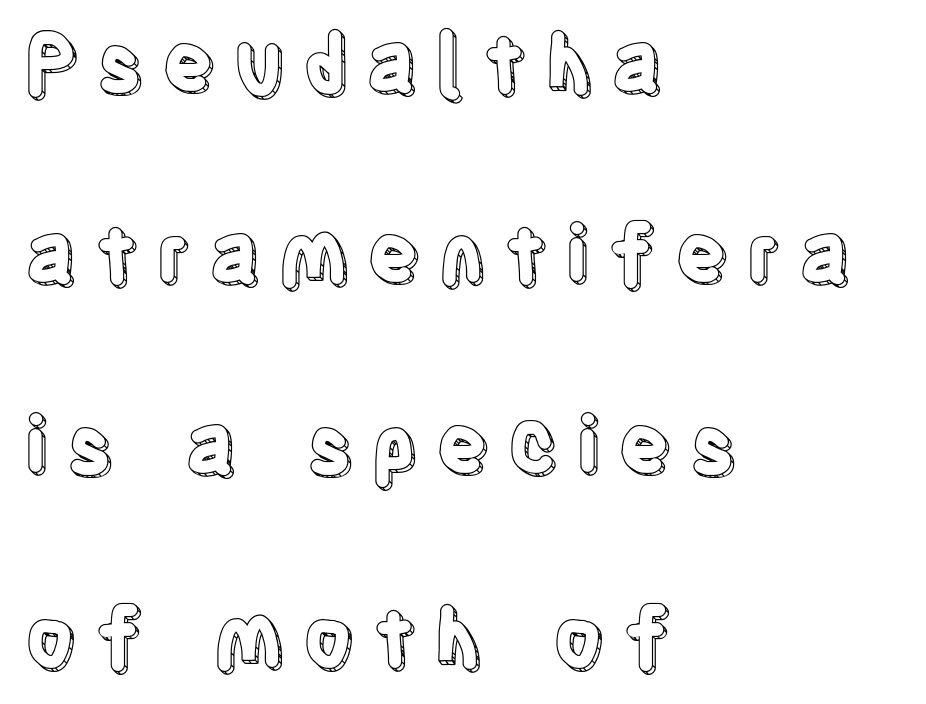
In terms of posture, this sample is upright. Leftover space on each line is placed entirely after the last word. Varying glyph widths throughout — classic text-font behaviour. This rendering widens character spacing well past its baseline value.
